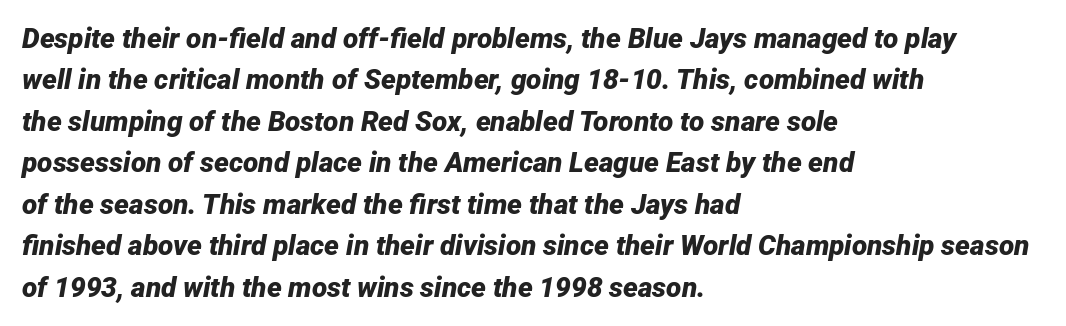
All the whitespace from short lines collects on the right. The passage shown leans; its letterforms are oblique. The passage shown stacks its lines at a standard gap. Here the glyphs are tracked normally, forming tight word shapes. Stroke thickness is high; the sample reads as a true bold.
